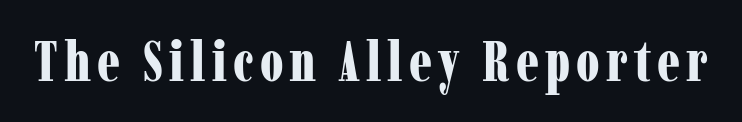
Q: Is the text bold? A: Yes.
Q: Is the text italic (slanted)? A: No, it is upright.
Q: Is the typeface a serif or a sans-serif typeface? A: Serif.
Q: Is the text underlined? A: No.
Q: Width (condensed, normal, or wide)? A: Condensed.
Q: Stroke contrast? A: Low.
Q: x-height? A: Medium.
Q: Monospaced? A: No.
